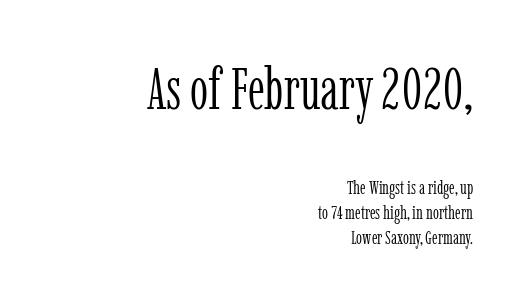
Q: Is the text bold? A: No.
Q: Is the text italic (slanted)? A: No, it is upright.
Q: Is the typeface a serif or a sans-serif typeface? A: Serif.
Q: Is the text underlined? A: No.
Q: How is the paragraph aligned? A: Right-aligned.
Q: Is the spacing between letters normal or unusually wide? A: Normal.
Q: Is the spacing between lines tight, normal or loose? A: Normal.
Q: Which block of text is set in a larger size, the first (top) or the second (bottom)? A: The first (top) one.
Q: Width (condensed, normal, or wide)? A: Condensed.
Q: Stroke contrast? A: Low.
Q: x-height? A: Medium.
Q: Monospaced? A: No.
